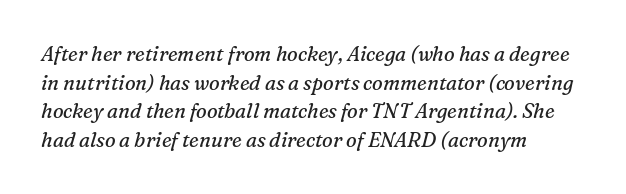
{"italic": "yes", "lean": "right", "slant_degrees": 16, "bold": "no", "underline": "no", "align": "left", "line_spacing": "normal", "line_spacing_ratio": 1.43, "letter_spacing": "normal", "letter_spacing_em": 0.0, "glyph_px": 20}
